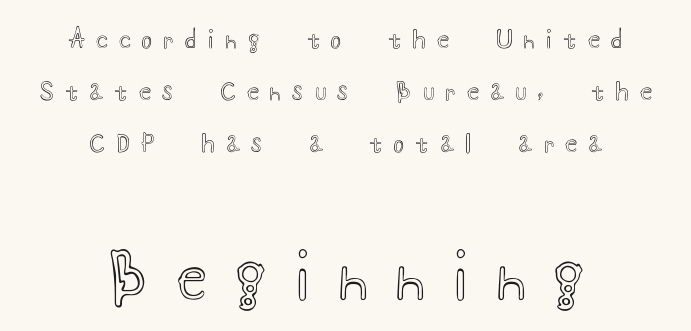
{"italic": "no", "width": "wide", "x_height": "small", "monospaced": "no", "underline": "no", "align": "center", "line_spacing": "loose", "line_spacing_ratio": 2.17, "letter_spacing": "wide", "letter_spacing_em": 0.48, "larger_block": "second", "size_ratio": 2.54, "glyph_px": 61}
